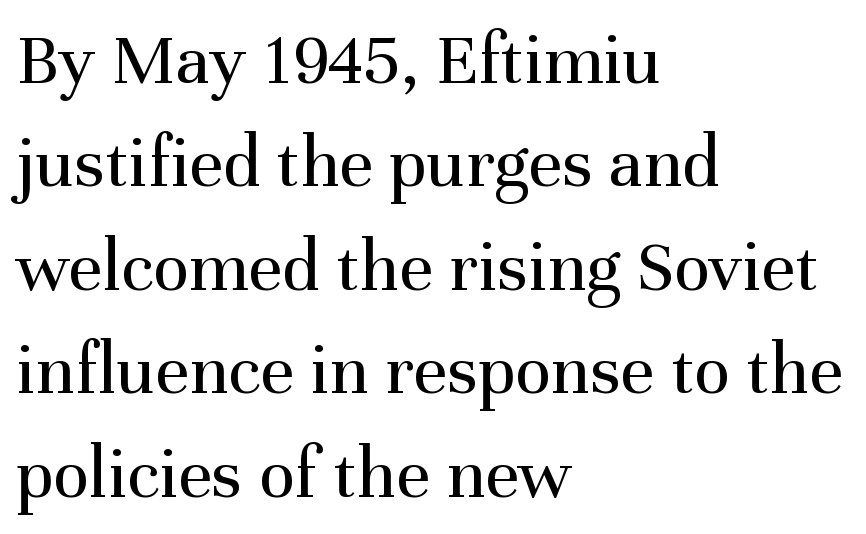
{"serif": "yes", "italic": "no", "bold": "no", "weight": "regular", "width": "normal", "stroke_contrast": "medium", "x_height": "medium", "monospaced": "no", "underline": "no", "align": "left", "line_spacing": "normal", "line_spacing_ratio": 1.38, "letter_spacing": "normal", "letter_spacing_em": 0.0, "glyph_px": 75}
